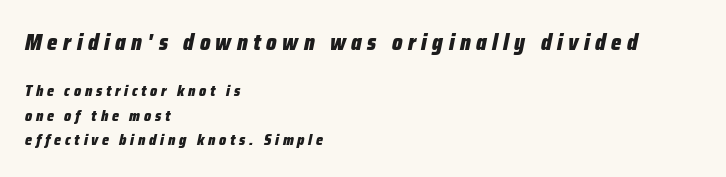
The image shows 22 px bold type, italic (leaning right); set left-aligned, normal line spacing (1.62x), unusually wide letter spacing (+0.25 em), not underlined; the first (top) block is 1.47x larger.
